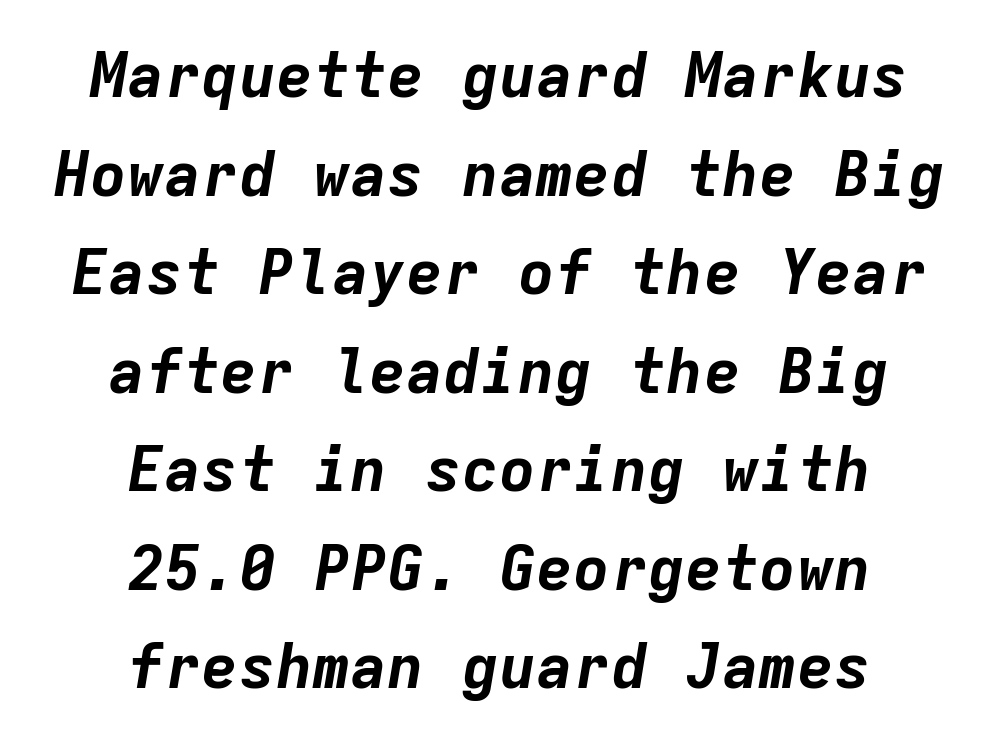
The image shows 62 px bold type, italic (leaning right), monospaced; set centered, normal line spacing (1.59x), normal letter spacing, not underlined; low stroke contrast and a medium x-height.
